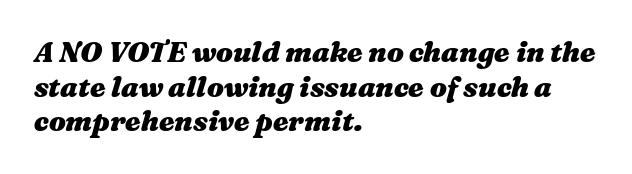
{"italic": "yes", "lean": "right", "slant_degrees": 16, "bold": "yes", "weight": "heavy", "width": "wide", "stroke_contrast": "medium", "x_height": "medium", "monospaced": "no", "underline": "no", "align": "left", "line_spacing_ratio": 1.24, "letter_spacing": "normal", "letter_spacing_em": 0.0, "glyph_px": 28}
